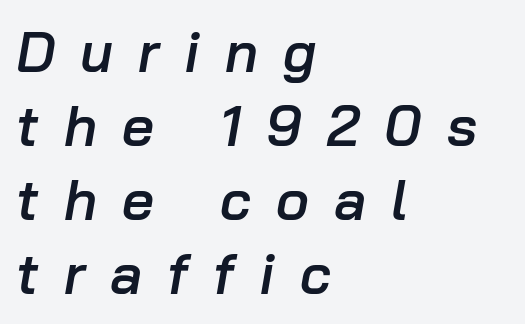
Is the type slanted? Yes — the strokes lean at a clear angle. The passage shown is typed in a proportional face where columns would drift. The line-height multiplier appears to be the usual default. This sample uses expanded letter spacing, leaving extra air between glyphs. Teacher's note: observe the even left margin — that is flush-left alignment.
